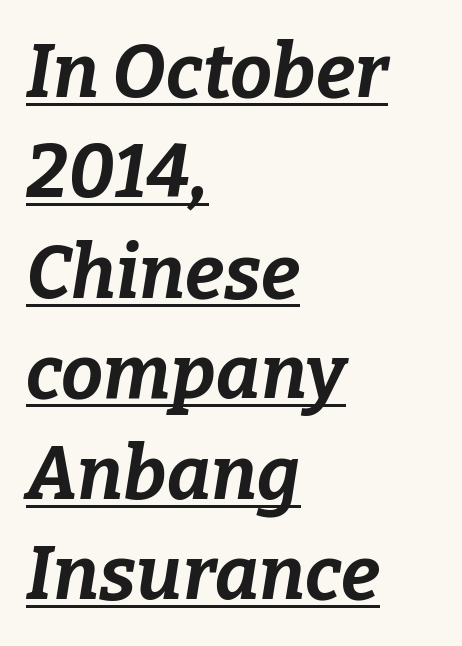
{"italic": "yes", "lean": "right", "slant_degrees": 9, "bold": "yes", "weight": "bold", "width": "normal", "stroke_contrast": "low", "x_height": "medium", "monospaced": "no", "underline": "yes", "align": "left", "line_spacing": "normal", "line_spacing_ratio": 1.34, "letter_spacing": "normal", "letter_spacing_em": 0.0, "glyph_px": 75}
